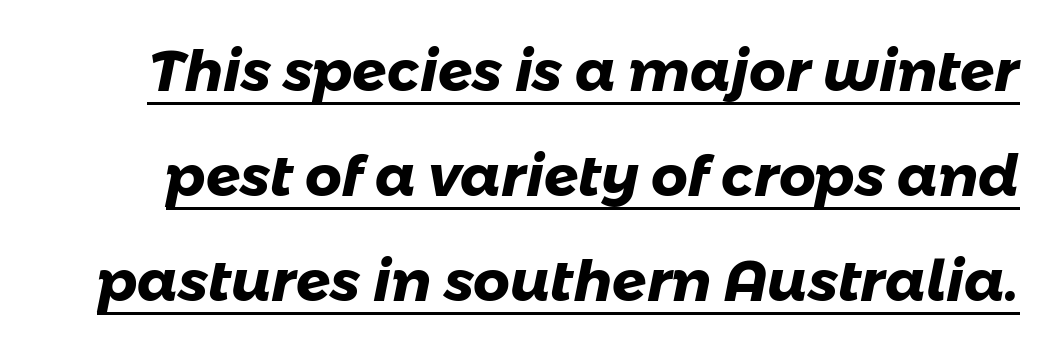
Here the designer chose a conventional face with non-uniform glyph widths. What stands out about the letter spacing? Nothing — it is the standard amount. Regarding serifs, this sample does without them. The typesetting leans heavy: a genuine bold.
